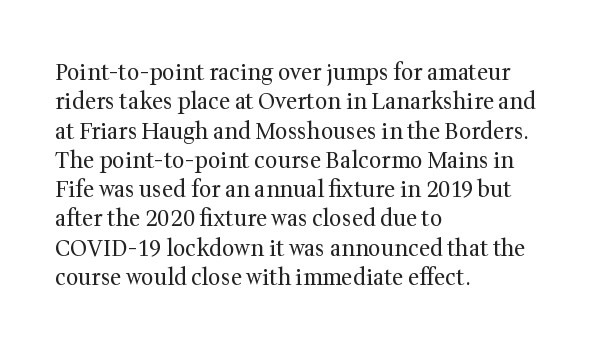
Caption: face not bold, strokes unweighted. Whoever set this chose a conventional vertical rhythm. This sample uses plain, unmodified letter spacing. The lettering stays uniformly vertical, giving the passage a roman look. Rule under the text: the space is simply empty.
